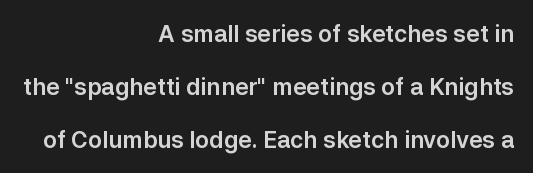
{"italic": "no", "underline": "no", "align": "right", "line_spacing": "loose", "line_spacing_ratio": 2.3, "letter_spacing": "normal", "letter_spacing_em": 0.0, "glyph_px": 23}
